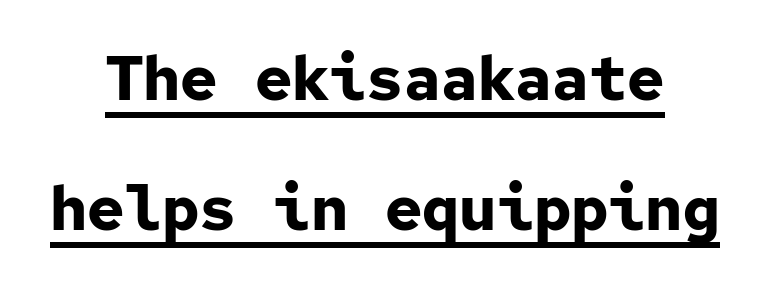
The image shows 62 px bold sans-serif type, upright, monospaced; set loose line spacing (2.1x), normal letter spacing, underlined; low stroke contrast and a medium x-height.
